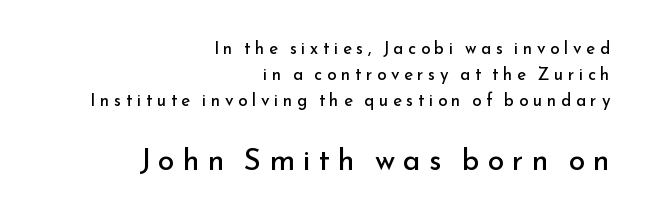
{"serif": "no", "italic": "no", "bold": "no", "weight": "regular", "width": "normal", "stroke_contrast": "low", "x_height": "small", "monospaced": "no", "underline": "no", "align": "right", "line_spacing": "normal", "line_spacing_ratio": 1.52, "letter_spacing": "wide", "letter_spacing_em": 0.27, "larger_block": "second", "size_ratio": 1.76, "glyph_px": 30}
